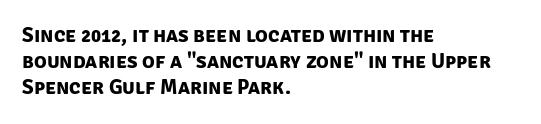
The image shows 21 px bold type; set left-aligned, line spacing 1.24x, normal letter spacing, not underlined.
